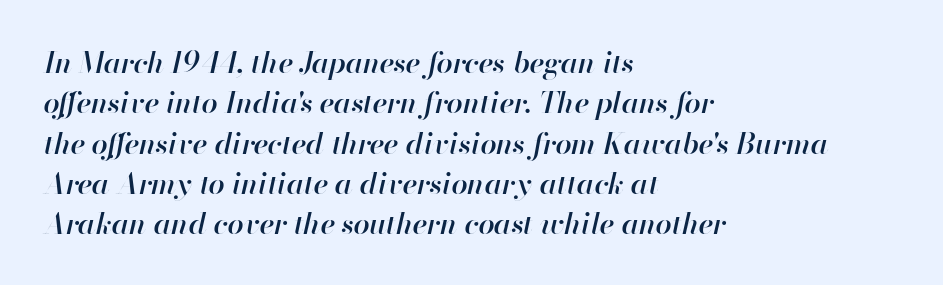
Q: Is the text bold? A: Semi-bold.
Q: Is the text italic (slanted)? A: Yes, it leans right by about 13 degrees.
Q: Is the text underlined? A: No.
Q: How is the paragraph aligned? A: Left-aligned.
Q: Is the spacing between letters normal or unusually wide? A: Normal.
Q: Is the spacing between lines tight, normal or loose? A: Normal.
Q: Width (condensed, normal, or wide)? A: Normal.
Q: Stroke contrast? A: High.
Q: x-height? A: Small.
Q: Monospaced? A: No.
